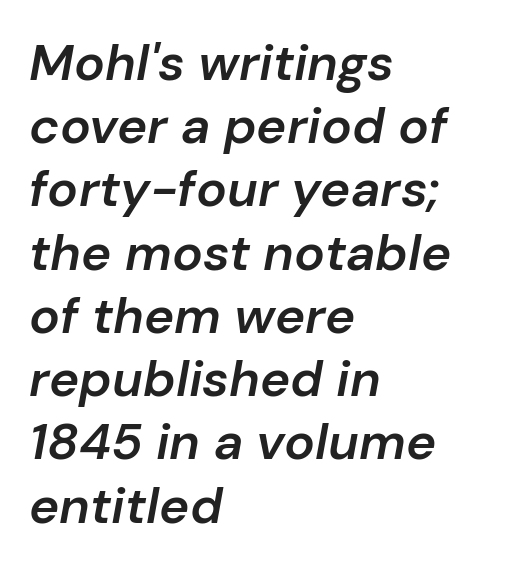
A bare baseline throughout the passage. The passage shown leans; its letterforms are oblique. Left-aligned paragraph, ragged on the right. Spacing between characters is what you'd get straight out of the box. These lines are rendered in a variable-pitch font.
